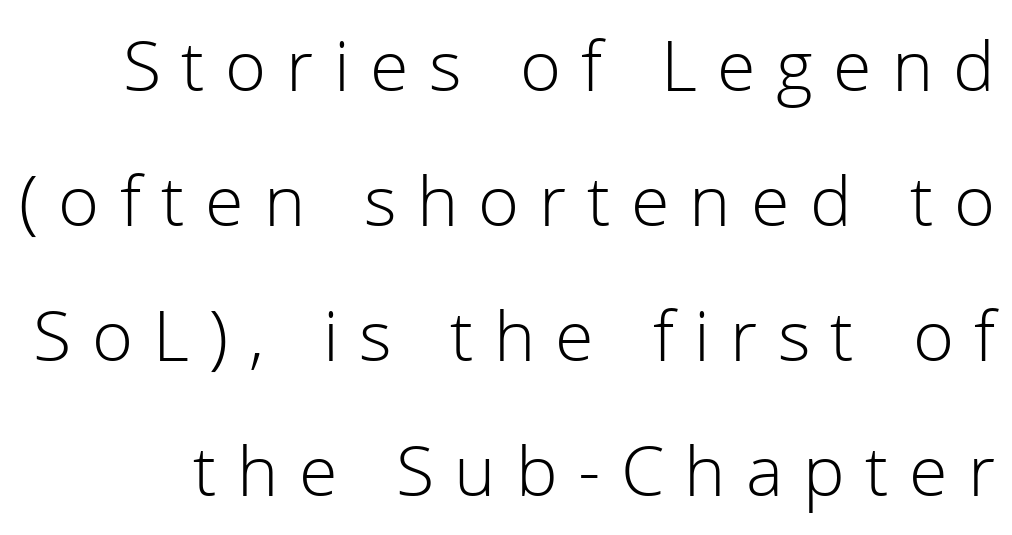
The image shows 70 px light sans-serif type, upright; set loose line spacing (1.93x), unusually wide letter spacing (+0.29 em), not underlined; low stroke contrast and a medium x-height.
